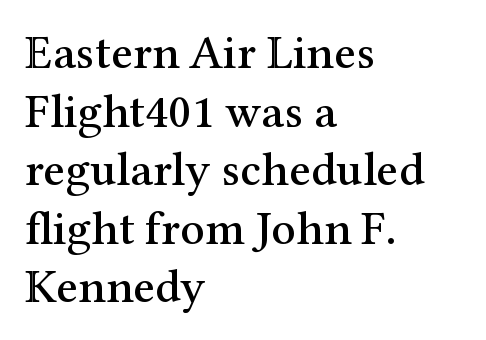
Q: Is the text italic (slanted)? A: No, it is upright.
Q: Is the typeface a serif or a sans-serif typeface? A: Serif.
Q: Is the text underlined? A: No.
Q: How is the paragraph aligned? A: Left-aligned.
Q: Is the spacing between letters normal or unusually wide? A: Normal.
Q: Width (condensed, normal, or wide)? A: Normal.
Q: Stroke contrast? A: Medium.
Q: x-height? A: Medium.
Q: Monospaced? A: No.
